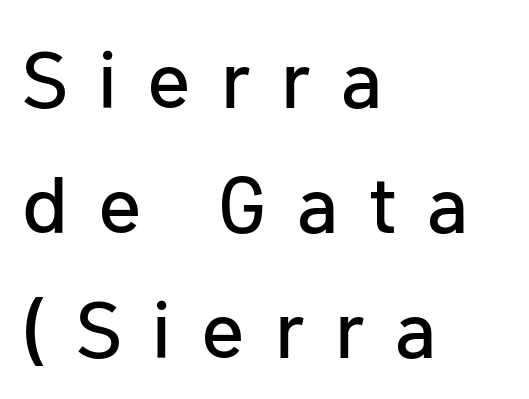
{"serif": "no", "italic": "no", "width": "normal", "stroke_contrast": "low", "x_height": "medium", "monospaced": "no", "underline": "no", "align": "left", "line_spacing": "normal", "line_spacing_ratio": 1.56, "letter_spacing": "wide", "letter_spacing_em": 0.38, "glyph_px": 80}
